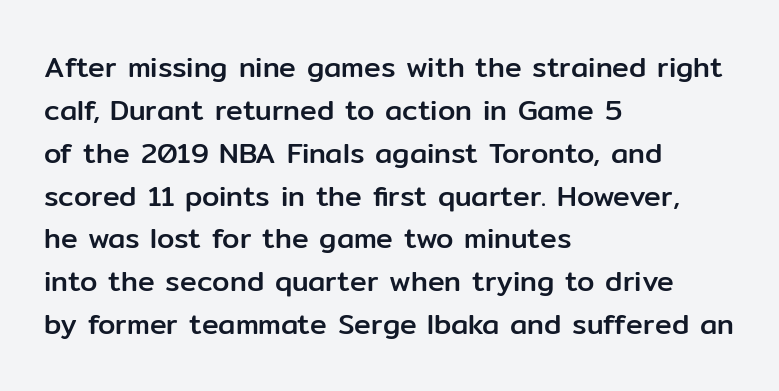
{"serif": "no", "italic": "no", "width": "normal", "stroke_contrast": "low", "x_height": "medium", "monospaced": "no", "underline": "no", "align": "left", "line_spacing": "normal", "line_spacing_ratio": 1.53, "letter_spacing": "normal", "letter_spacing_em": 0.0, "glyph_px": 28}
